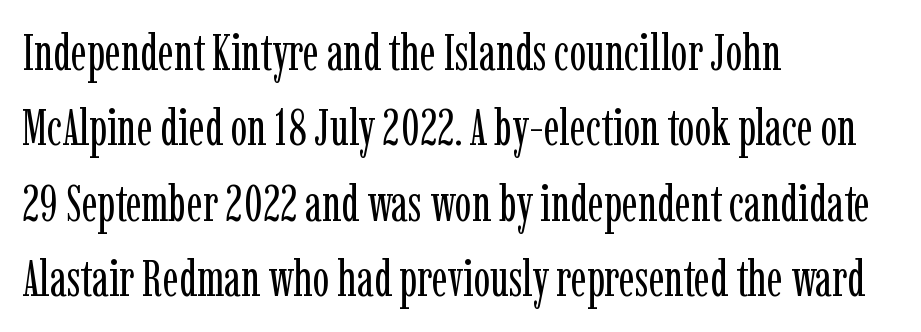
Q: Is the text bold? A: No.
Q: Is the text italic (slanted)? A: No, it is upright.
Q: Is the typeface a serif or a sans-serif typeface? A: Serif.
Q: Is the text underlined? A: No.
Q: How is the paragraph aligned? A: Left-aligned.
Q: Is the spacing between letters normal or unusually wide? A: Normal.
Q: Is the spacing between lines tight, normal or loose? A: Normal.
Q: Width (condensed, normal, or wide)? A: Condensed.
Q: Stroke contrast? A: Low.
Q: x-height? A: Medium.
Q: Monospaced? A: No.
